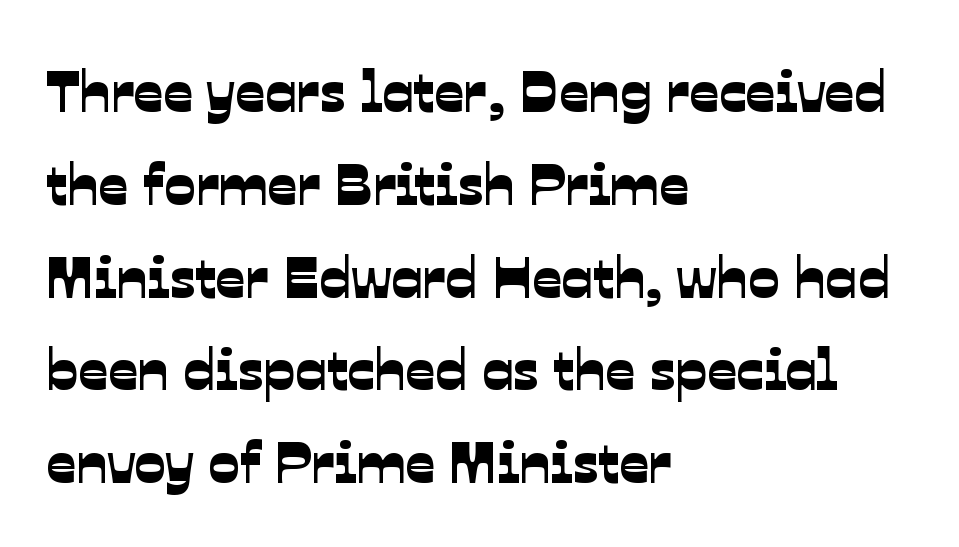
Successive baselines arrive at the customary interval. No extra tracking has been applied to these lines. Reading down the block, your eye returns to a fixed left position each line. Clear beneath every line of the passage. These lines are rendered in a variable-pitch font. Serifs: no, the terminals of the letterforms are clean.
